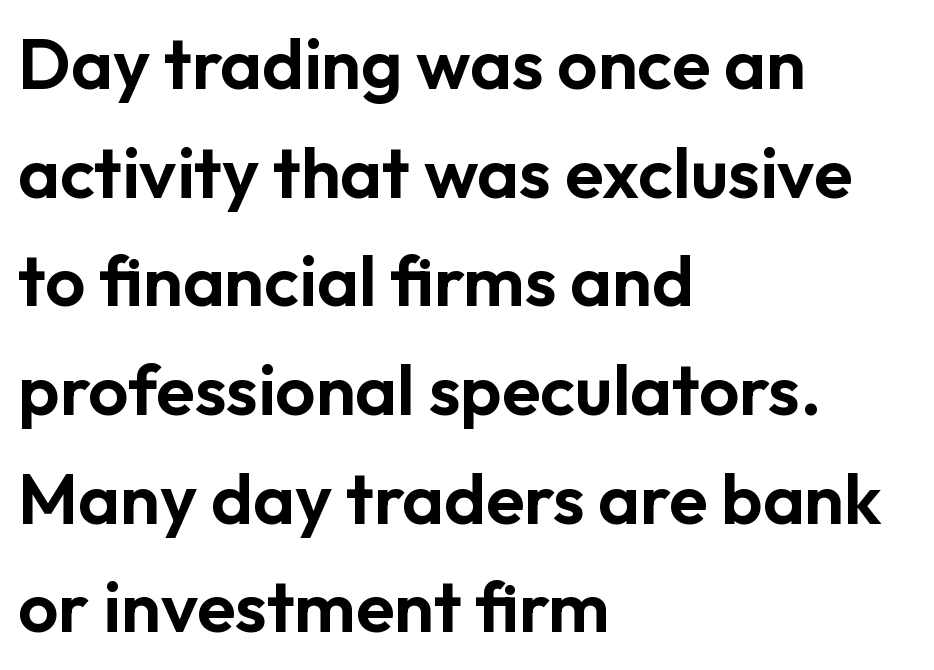
If you drew a line through each stem, it would be perfectly vertical. The letters sit at their default tracking, neither squeezed nor spread. Spacing verdict: proportional, widths tailored to each character. A normal amount of white space separates one row of letters from the next. Note: no serifs on the glyphs.
